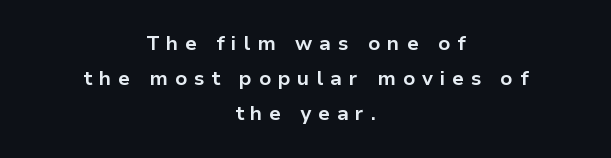
The image shows 20 px bold type, upright; set centered, line spacing 1.76x, unusually wide letter spacing (+0.34 em), not underlined.
